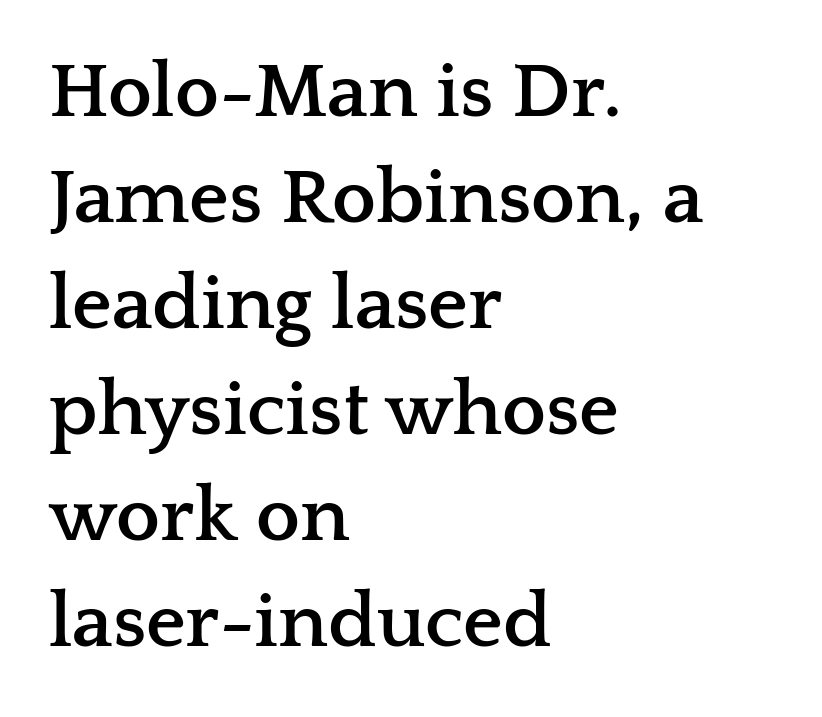
The image shows 78 px semibold, wide serif type, upright; set left-aligned, normal line spacing (1.36x), normal letter spacing, not underlined; low stroke contrast and a medium x-height.
